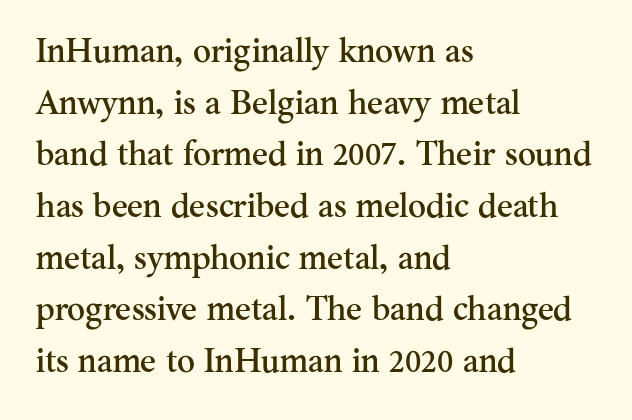
The image shows 34 px serif type, upright; set left-aligned, normal line spacing (1.52x), normal letter spacing, not underlined; medium stroke contrast and a small x-height.
